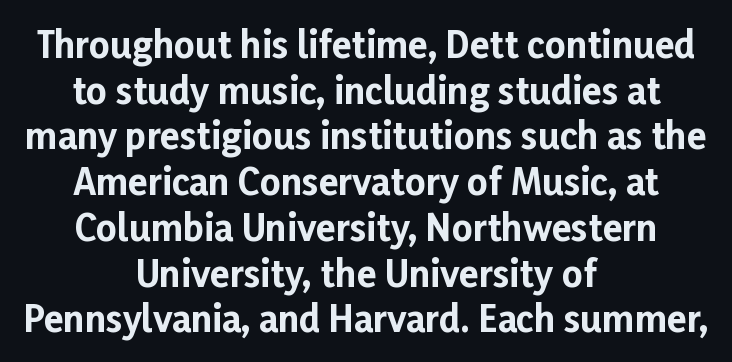
The image shows 36 px bold sans-serif type, upright; set centered, normal line spacing (1.27x), normal letter spacing, not underlined; low stroke contrast and a medium x-height.
